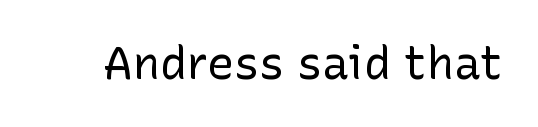
Q: Is the text bold? A: No.
Q: Is the text italic (slanted)? A: No, it is upright.
Q: Is the typeface a serif or a sans-serif typeface? A: Sans-serif.
Q: Is the text underlined? A: No.
Q: Is the spacing between letters normal or unusually wide? A: Normal.
Q: Width (condensed, normal, or wide)? A: Normal.
Q: Stroke contrast? A: Low.
Q: x-height? A: Medium.
Q: Monospaced? A: No.
